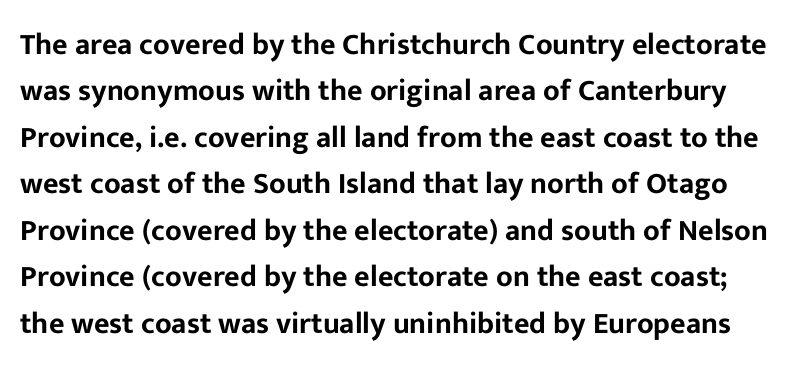
The image shows 30 px sans-serif type, upright; set normal line spacing (1.55x), normal letter spacing, not underlined; low stroke contrast and a medium x-height.
